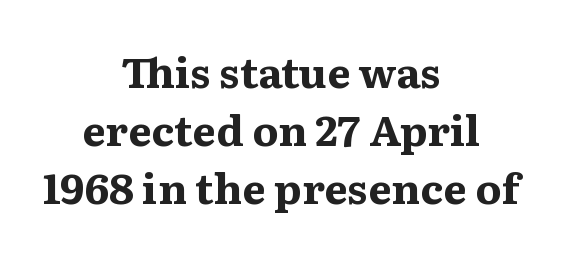
Tracking here is standard; glyphs follow each other at the usual distance. This rendering features lettering with no underline. Does the type have serifs? Yes, each stem ends in a small foot. Horizontally, the lines are justified to the midpoint only. Varying glyph widths throughout — classic text-font behaviour.
